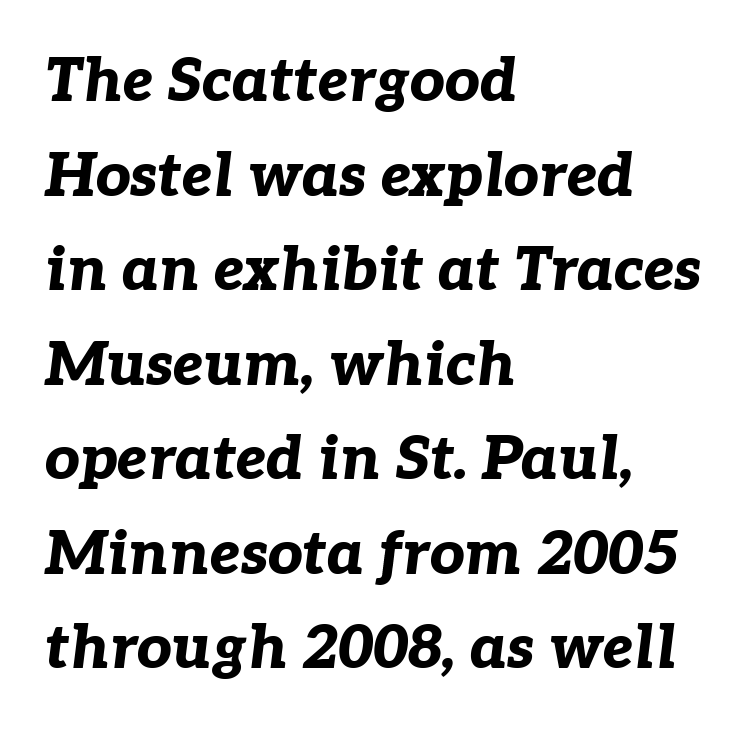
{"italic": "yes", "lean": "right", "slant_degrees": 7, "bold": "yes", "weight": "bold", "width": "normal", "stroke_contrast": "low", "x_height": "medium", "monospaced": "no", "underline": "no", "align": "left", "line_spacing": "normal", "line_spacing_ratio": 1.55, "letter_spacing": "normal", "letter_spacing_em": 0.0, "glyph_px": 61}
